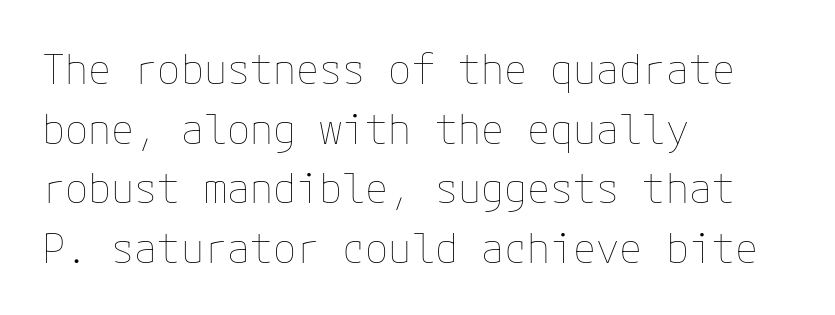
{"italic": "no", "bold": "no", "weight": "thin", "width": "normal", "stroke_contrast": "low", "x_height": "medium", "underline": "no", "align": "left", "line_spacing": "normal", "line_spacing_ratio": 1.42, "letter_spacing": "normal", "letter_spacing_em": 0.0, "glyph_px": 42}
